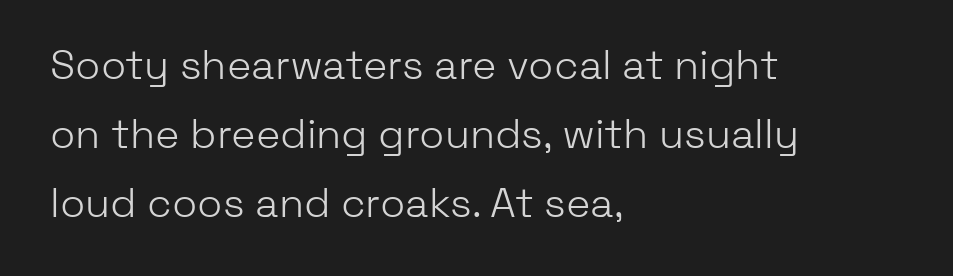
Q: Is the text bold? A: No.
Q: Is the text italic (slanted)? A: No, it is upright.
Q: Is the typeface a serif or a sans-serif typeface? A: Sans-serif.
Q: Is the text underlined? A: No.
Q: How is the paragraph aligned? A: Left-aligned.
Q: Is the spacing between letters normal or unusually wide? A: Normal.
Q: Is the spacing between lines tight, normal or loose? A: Normal.
Q: Width (condensed, normal, or wide)? A: Normal.
Q: Stroke contrast? A: Low.
Q: x-height? A: Medium.
Q: Monospaced? A: No.
